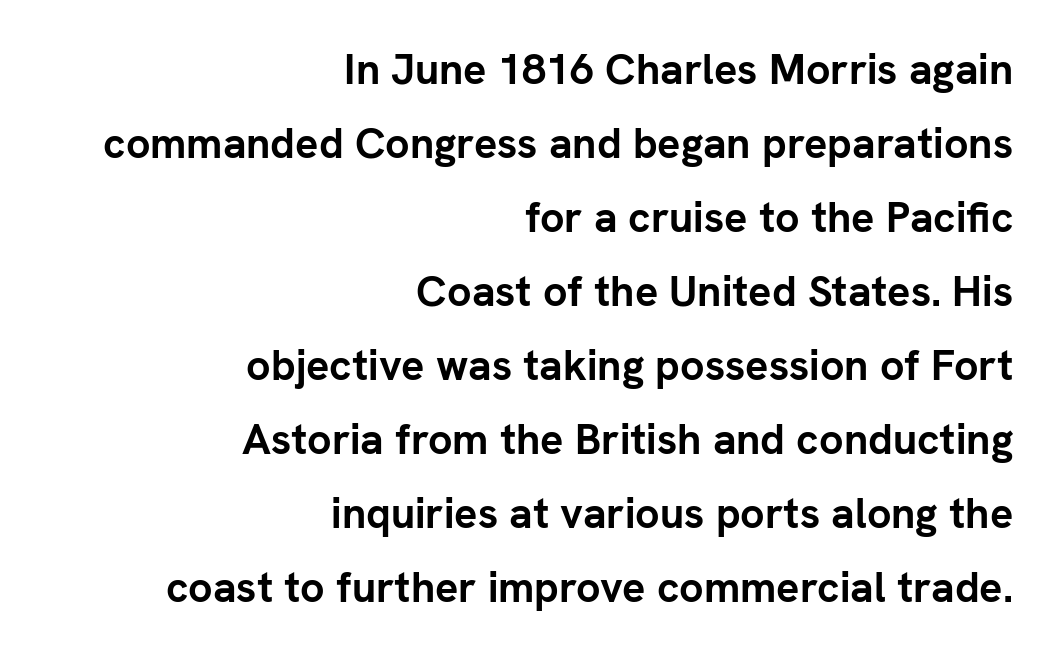
Here the designer chose a conventional face with non-uniform glyph widths. Nothing unusual about the tracking: characters are spaced as the font intends. The passage is arranged like a letterhead date or caption credit — flush right. A bare baseline throughout the passage.
